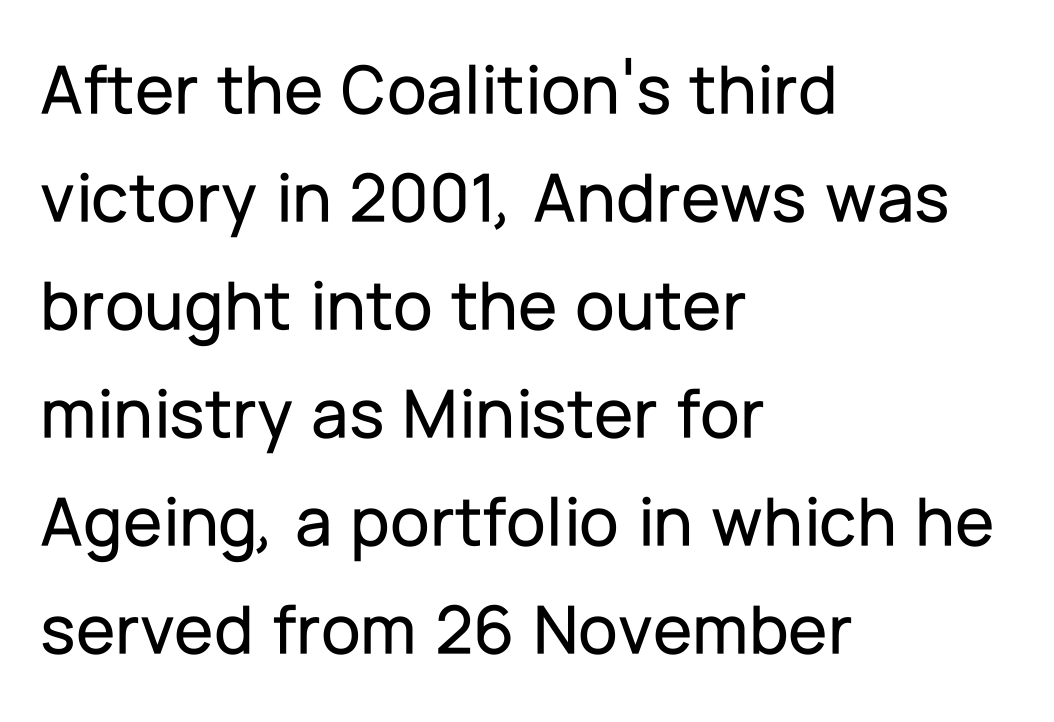
The typesetter chose a ragged-right arrangement here. A clean baseline with only descenders dipping below it. One glance says typical: line gaps are just what's usual. Note: no serifs on the glyphs. Looks like regular typesetting: each glyph gets only the width it needs. Tall strokes in this sample are plumb rather than angled.
